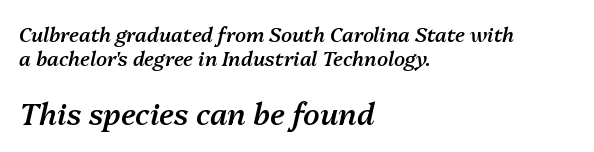
{"italic": "yes", "lean": "right", "slant_degrees": 13, "bold": "semi", "weight": "semibold", "width": "normal", "stroke_contrast": "medium", "x_height": "medium", "monospaced": "no", "underline": "no", "align": "left", "line_spacing_ratio": 1.2, "letter_spacing": "normal", "letter_spacing_em": 0.0, "larger_block": "second", "size_ratio": 1.5, "glyph_px": 30}
